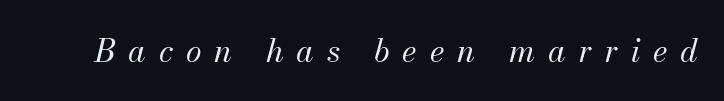
{"italic": "yes", "lean": "right", "slant_degrees": 13, "bold": "no", "weight": "regular", "width": "normal", "stroke_contrast": "medium", "x_height": "small", "monospaced": "no", "underline": "no", "letter_spacing": "wide", "letter_spacing_em": 0.4, "glyph_px": 32}
